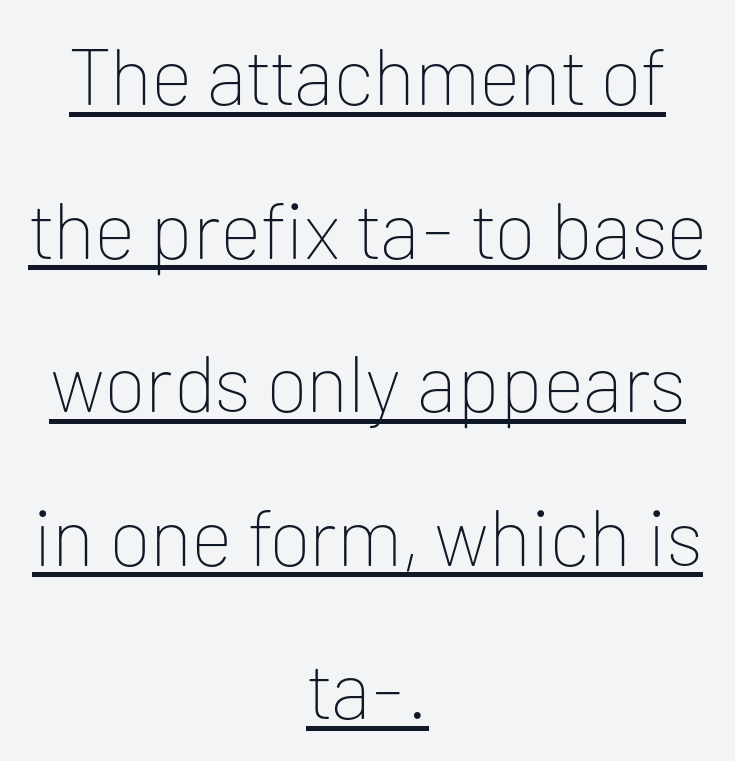
It's the straight-up-and-down kind of type. Vertically, the passage feels expansive, rows floating well apart. Serif or sans? Sans — the stroke terminals are bare. Inter-character spacing is left at the font's built-in metrics.
